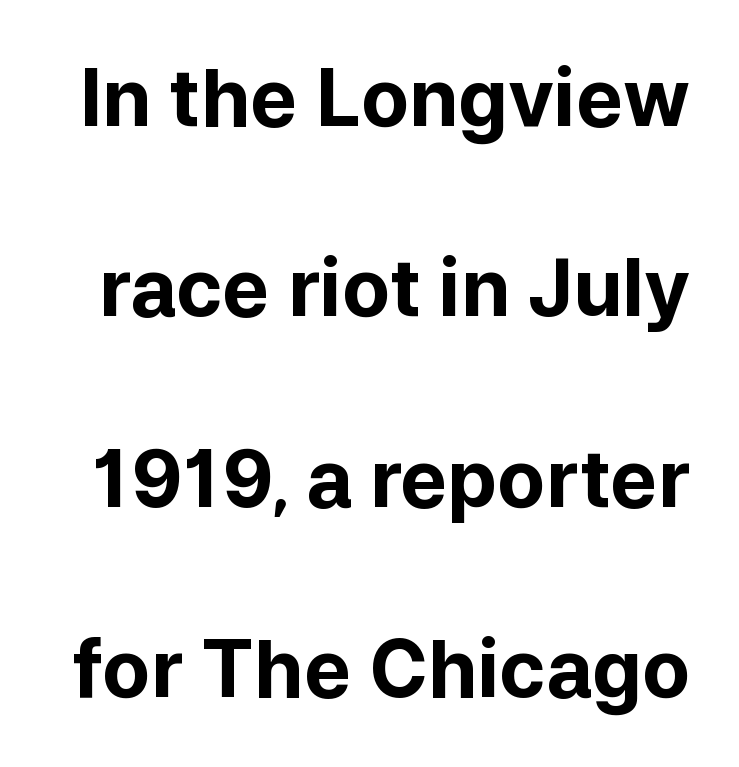
{"serif": "no", "italic": "no", "bold": "yes", "weight": "bold", "width": "normal", "stroke_contrast": "low", "x_height": "medium", "monospaced": "no", "underline": "no", "line_spacing": "loose", "line_spacing_ratio": 2.41, "letter_spacing": "normal", "letter_spacing_em": 0.0, "glyph_px": 79}
